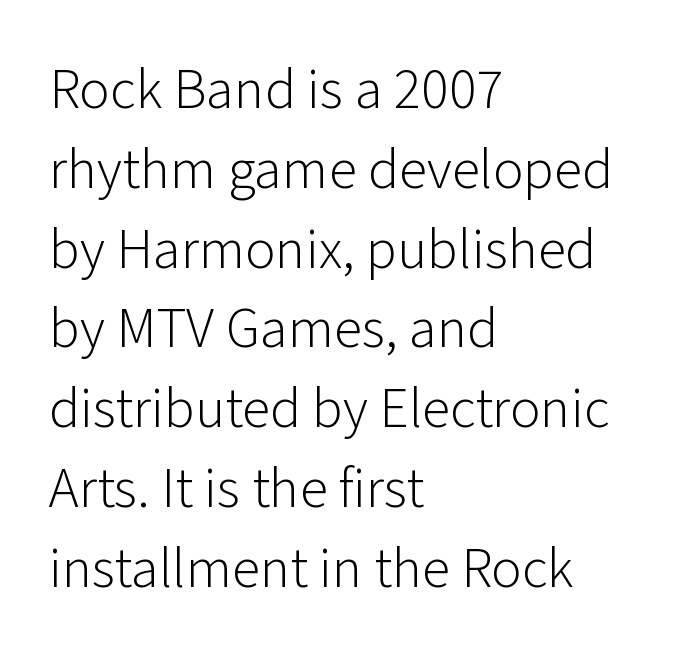
A quiet, ordinary-to-light weight characterises the typeface. The vertical gap from one line to the next is medium. The ragged edge is on the right, which tells us the setting is flush left. Here the glyphs are tracked normally, forming tight word shapes.
